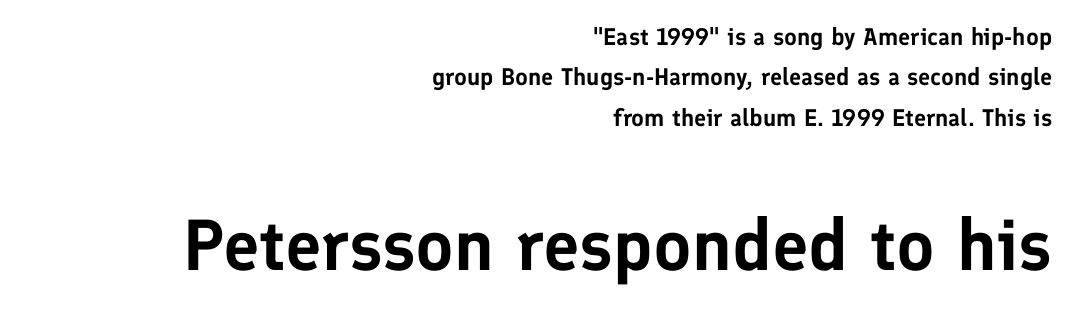
Q: Is the text italic (slanted)? A: No, it is upright.
Q: Is the typeface a serif or a sans-serif typeface? A: Sans-serif.
Q: Is the text underlined? A: No.
Q: How is the paragraph aligned? A: Right-aligned.
Q: Is the spacing between letters normal or unusually wide? A: Normal.
Q: Is the spacing between lines tight, normal or loose? A: Normal.
Q: Which block of text is set in a larger size, the first (top) or the second (bottom)? A: The second (bottom) one.
Q: Width (condensed, normal, or wide)? A: Normal.
Q: Stroke contrast? A: Low.
Q: x-height? A: Medium.
Q: Monospaced? A: No.
